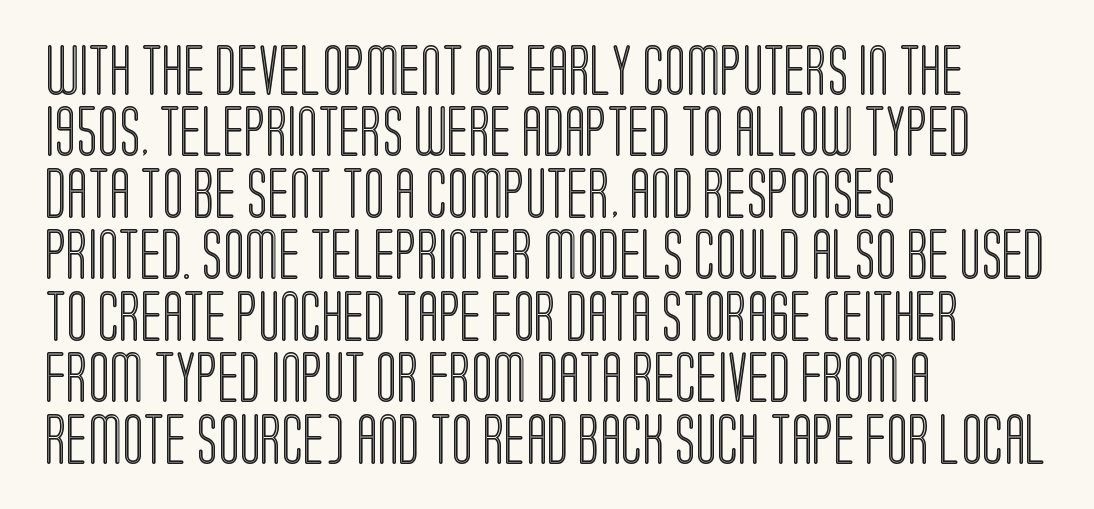
The image shows 50 px condensed type, upright; set left-aligned, line spacing 1.23x, normal letter spacing, not underlined; a large x-height.
